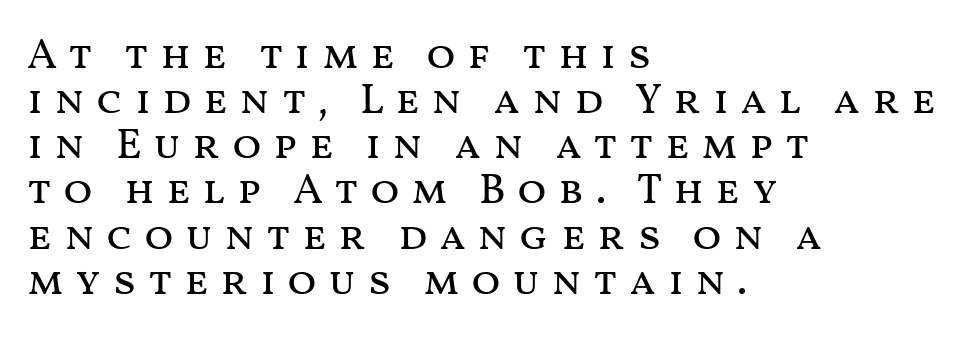
{"italic": "no", "bold": "no", "weight": "regular", "width": "wide", "stroke_contrast": "medium", "x_height": "medium", "monospaced": "no", "underline": "no", "align": "left", "line_spacing": "tight", "line_spacing_ratio": 1.05, "letter_spacing": "wide", "letter_spacing_em": 0.26, "glyph_px": 43}
